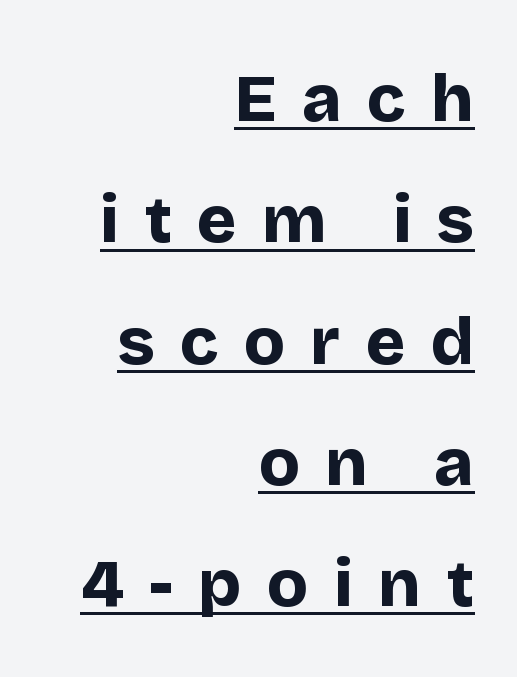
The image shows 67 px bold sans-serif type, upright; set right-aligned, line spacing 1.81x, unusually wide letter spacing (+0.38 em), underlined; low stroke contrast and a large x-height.
